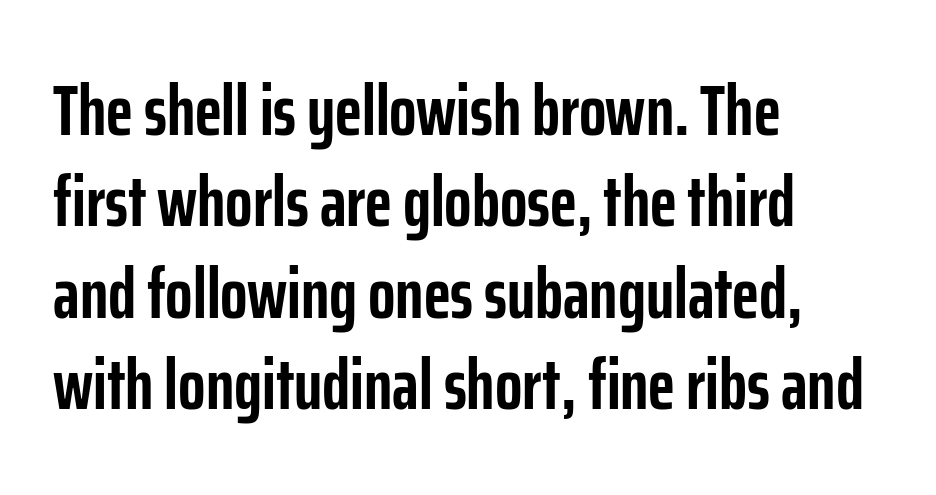
In terms of leading, this rendering sits right in the middle. The typesetter chose a ragged-right arrangement here. Think of a printed novel: that variable character pitch is what you see here. Typographic density is high because the face is bold. This is the regular roman posture of the typeface. The baseline area is clear.
